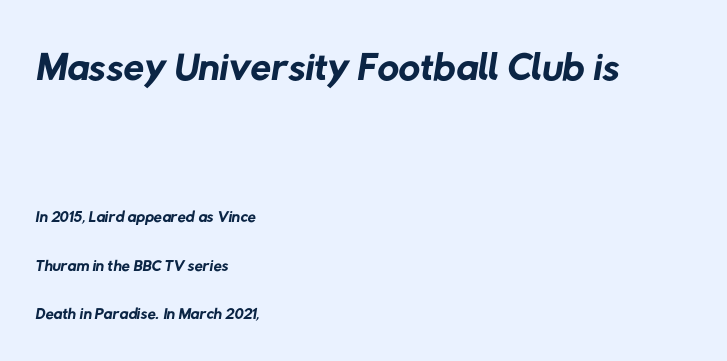
The image shows 60 px regular-weight sans-serif type; set left-aligned, loose line spacing (2.02x), normal letter spacing, not underlined; the first (top) block is 2.5x larger; low stroke contrast and a medium x-height.
